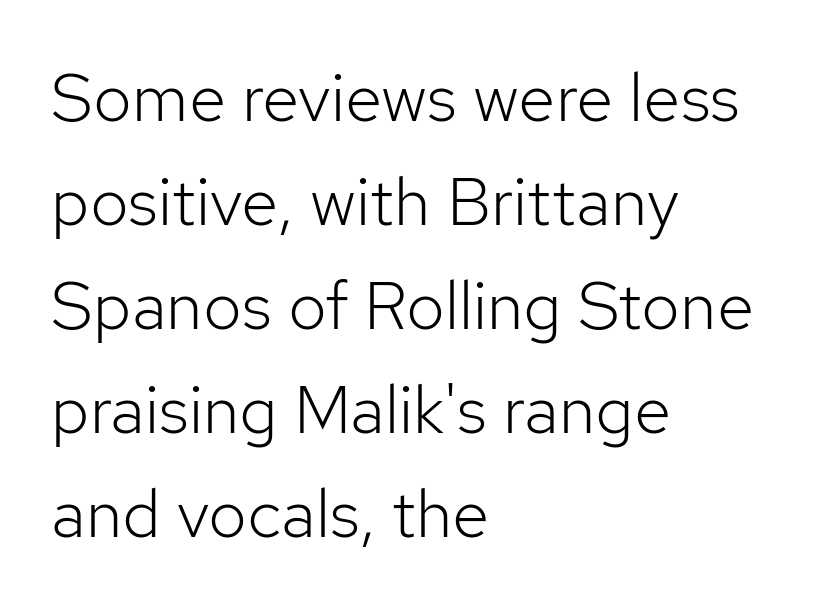
The letters sit at their default tracking, neither squeezed nor spread. A sans-serif font was chosen for this passage. Caption: face not bold, strokes unweighted. The face used here is proportionally spaced, like ordinary book or web type.
